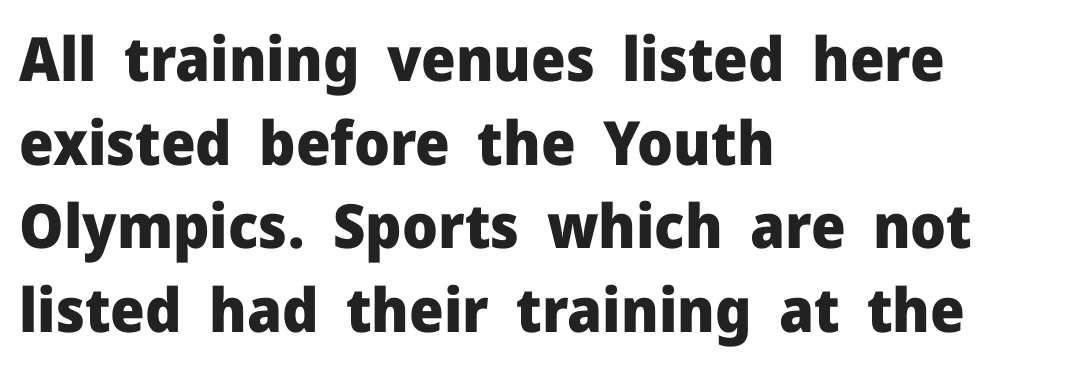
{"serif": "no", "italic": "no", "bold": "yes", "weight": "heavy", "width": "normal", "stroke_contrast": "low", "x_height": "medium", "monospaced": "no", "underline": "no", "align": "left", "line_spacing": "normal", "line_spacing_ratio": 1.37, "letter_spacing": "normal", "letter_spacing_em": 0.0, "glyph_px": 61}
